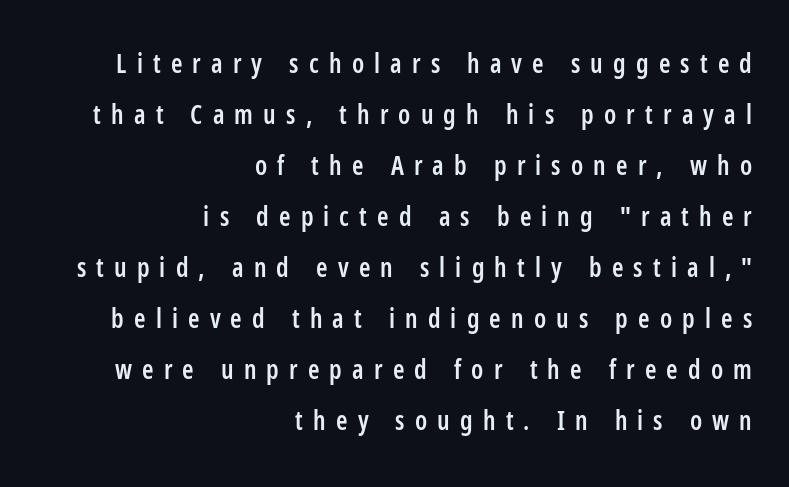
Q: Is the text bold? A: Semi-bold.
Q: Is the text italic (slanted)? A: No, it is upright.
Q: Is the text underlined? A: No.
Q: How is the paragraph aligned? A: Right-aligned.
Q: Is the spacing between letters normal or unusually wide? A: Unusually wide.
Q: Is the spacing between lines tight, normal or loose? A: Loose.
